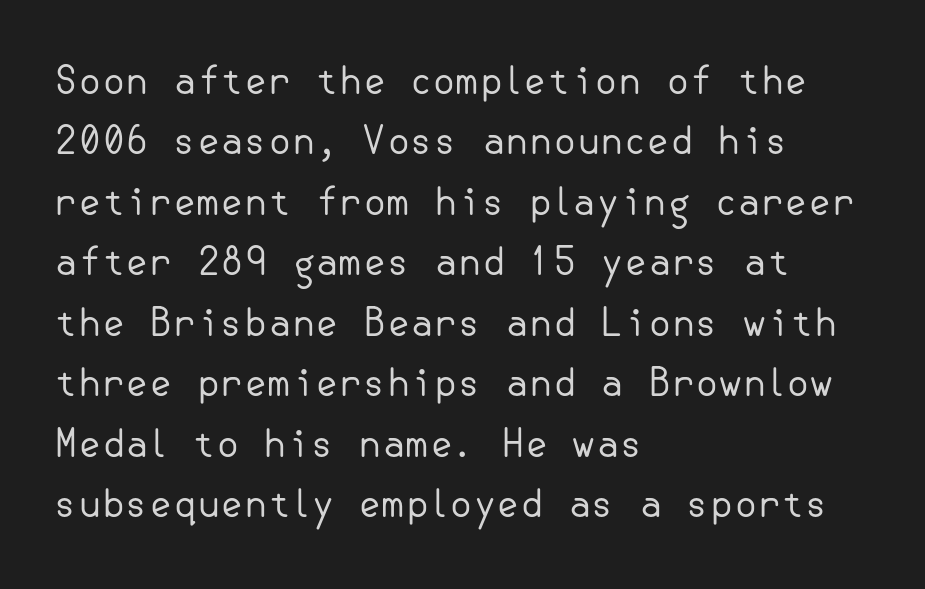
{"serif": "no", "italic": "no", "bold": "no", "weight": "regular", "width": "normal", "stroke_contrast": "low", "x_height": "small", "underline": "no", "align": "left", "line_spacing": "normal", "line_spacing_ratio": 1.59, "letter_spacing": "normal", "letter_spacing_em": 0.0, "glyph_px": 38}
